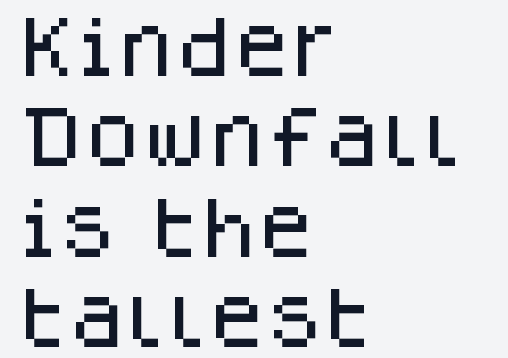
Evenly set lines give the paragraph a standard silhouette. No word sits above an underline. No extra tracking has been applied to these lines. Varying glyph widths throughout — classic text-font behaviour. The designer went with a sans here, leaving each stem footless. The paragraph shown leans on its left margin.
